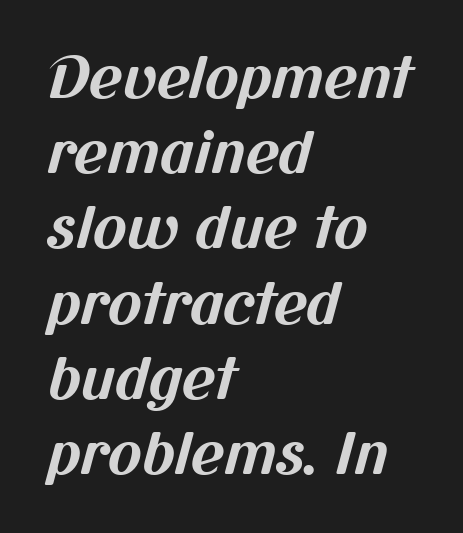
{"serif": "no", "bold": "yes", "weight": "bold", "width": "normal", "stroke_contrast": "medium", "x_height": "medium", "monospaced": "no", "underline": "no", "align": "left", "line_spacing": "normal", "line_spacing_ratio": 1.32, "letter_spacing": "normal", "letter_spacing_em": 0.0, "glyph_px": 57}
